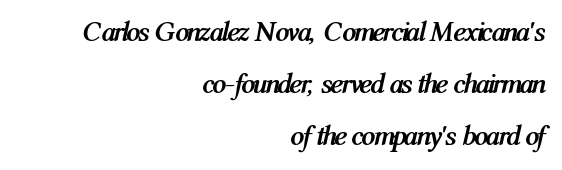
{"italic": "yes", "lean": "right", "slant_degrees": 12, "bold": "yes", "weight": "semibold", "width": "condensed", "stroke_contrast": "medium", "x_height": "medium", "monospaced": "no", "underline": "no", "align": "right", "line_spacing_ratio": 1.85, "letter_spacing": "normal", "letter_spacing_em": 0.0, "glyph_px": 28}
